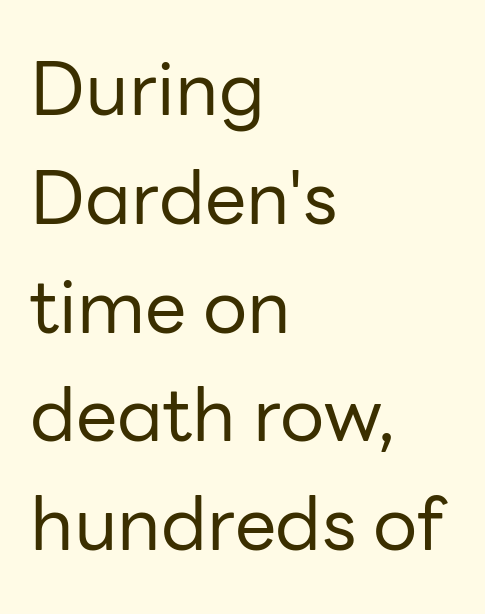
Q: Is the text bold? A: No.
Q: Is the text italic (slanted)? A: No, it is upright.
Q: Is the typeface a serif or a sans-serif typeface? A: Sans-serif.
Q: Is the text underlined? A: No.
Q: How is the paragraph aligned? A: Left-aligned.
Q: Is the spacing between letters normal or unusually wide? A: Normal.
Q: Is the spacing between lines tight, normal or loose? A: Normal.
Q: Width (condensed, normal, or wide)? A: Normal.
Q: Stroke contrast? A: Low.
Q: x-height? A: Medium.
Q: Monospaced? A: No.
